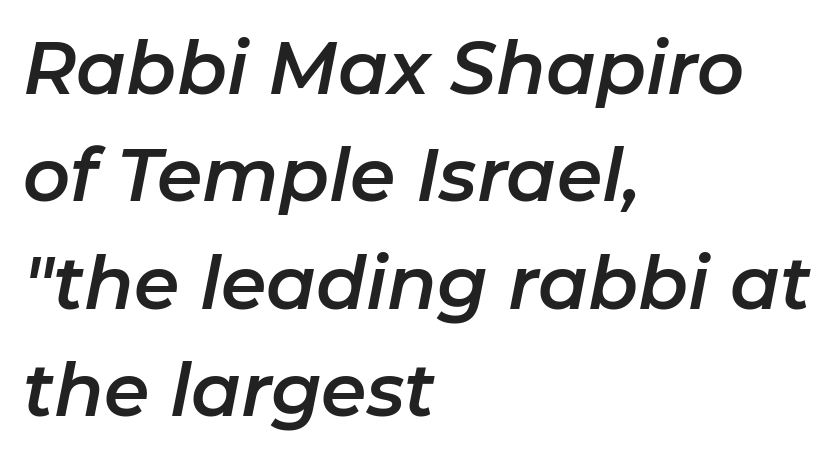
The image shows 73 px text type, italic (leaning right); set left-aligned, normal line spacing (1.47x), normal letter spacing, not underlined; low stroke contrast and a medium x-height.
